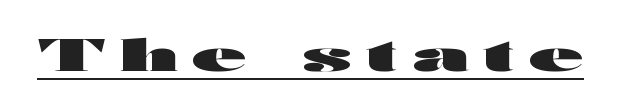
The image shows 44 px heavy, wide sans-serif type, upright; set unusually wide letter spacing (+0.35 em), underlined; high stroke contrast and a medium x-height.
